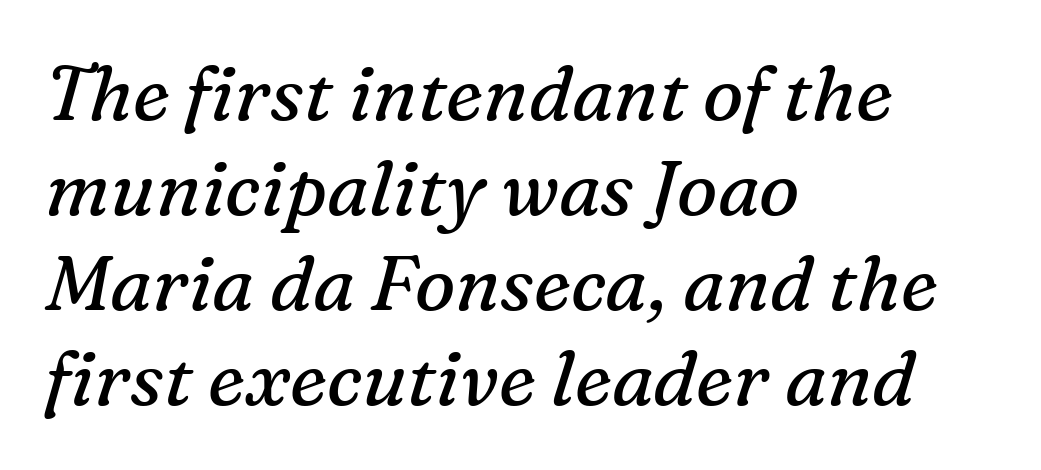
{"serif": "yes", "italic": "yes", "lean": "right", "slant_degrees": 16, "bold": "no", "weight": "regular", "width": "normal", "stroke_contrast": "medium", "x_height": "medium", "monospaced": "no", "underline": "no", "align": "left", "line_spacing": "normal", "line_spacing_ratio": 1.25, "letter_spacing": "normal", "letter_spacing_em": 0.0, "glyph_px": 76}
